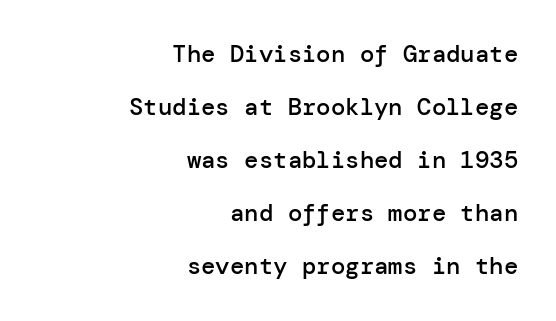
Semibold letterforms, between regular and bold. Rows of type keep a wide berth in the vertical direction. Check under the words: just untouched page. The lines in this sample share a right terminus and differ only in where they begin. What stands out about the letter spacing? Nothing — it is the standard amount.
